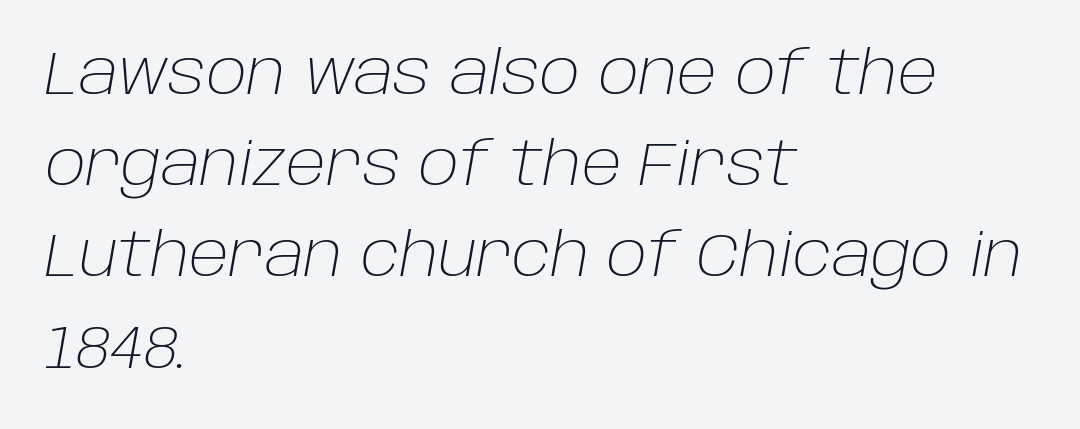
{"italic": "yes", "lean": "right", "slant_degrees": 10, "bold": "no", "weight": "light", "width": "normal", "stroke_contrast": "low", "x_height": "large", "monospaced": "no", "underline": "no", "align": "left", "line_spacing": "normal", "line_spacing_ratio": 1.52, "letter_spacing": "normal", "letter_spacing_em": 0.0, "glyph_px": 60}
